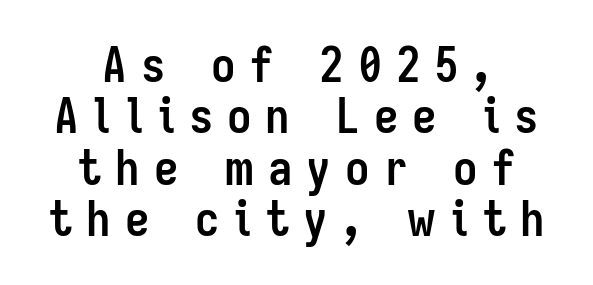
{"serif": "no", "italic": "no", "bold": "yes", "weight": "semibold", "width": "condensed", "stroke_contrast": "low", "x_height": "medium", "monospaced": "no", "underline": "no", "align": "center", "line_spacing": "tight", "line_spacing_ratio": 1.05, "letter_spacing": "wide", "letter_spacing_em": 0.28, "glyph_px": 49}
